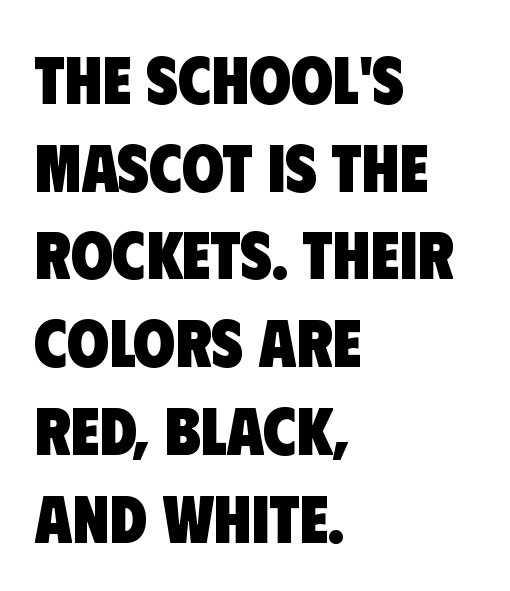
Bold? Absolutely — the strokes are thick and heavy. The passage shown is typeset with a sans-serif family. Is this a fixed-width face? No — the glyphs have proportional, varying widths. Descenders are the only things crossing below the line. This sample uses plain, unmodified letter spacing. Casual observation: everything's shoved over to the left.
